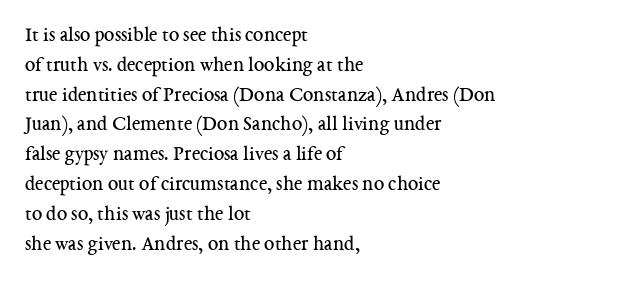
Quick note: interline space is typical. Nothing unusual about the tracking: characters are spaced as the font intends. Unmarked baselines from the first word to the last. No italicization has been applied; the sample stays upright.
